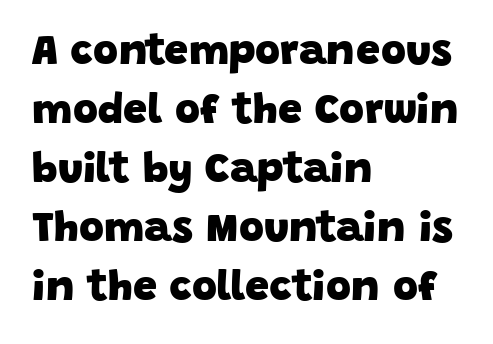
The image shows 43 px heavy sans-serif type; set left-aligned, normal line spacing (1.37x), normal letter spacing, not underlined; low stroke contrast and a large x-height.
